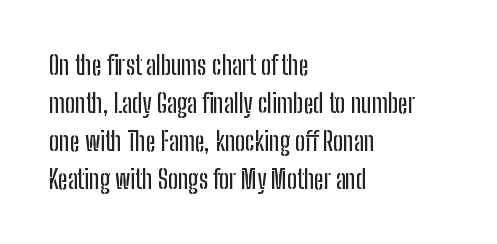
{"italic": "no", "underline": "no", "align": "left", "line_spacing": "normal", "line_spacing_ratio": 1.46, "letter_spacing": "normal", "letter_spacing_em": 0.0, "glyph_px": 26}
